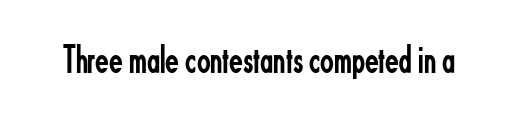
The image shows 40 px regular-weight, condensed sans-serif type, upright; set normal letter spacing, not underlined; low stroke contrast and a small x-height.
